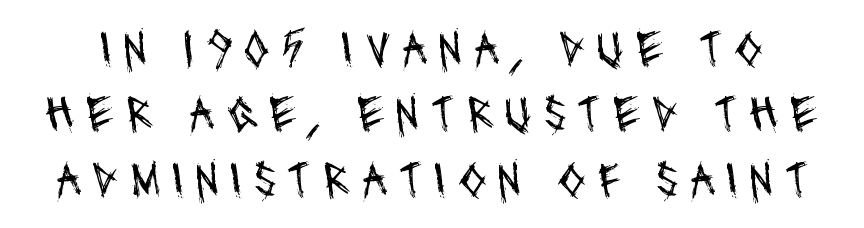
{"serif": "no", "bold": "no", "weight": "regular", "width": "condensed", "stroke_contrast": "medium", "x_height": "large", "monospaced": "no", "underline": "no", "line_spacing": "normal", "line_spacing_ratio": 1.28, "letter_spacing": "wide", "letter_spacing_em": 0.22, "glyph_px": 51}
